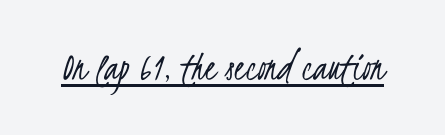
A typesetter would call this proportional, since set widths differ per character. Ink coverage per letter is moderate at most. Underline: present. The typeface chosen for these lines omits serifs.
